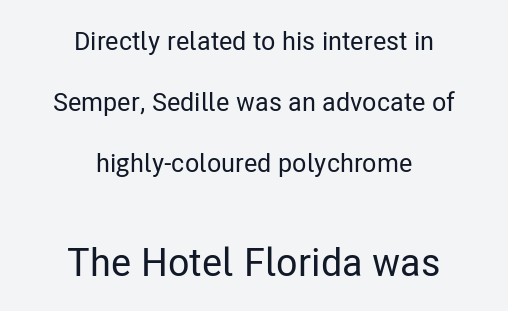
Look at the bottom of the vertical strokes: they stop flat, with no serifs. This sample has the flowing, uneven cadence of proportional lettering. Compared with typical body copy, the letter spacing here is the same. The string is rendered with underlining switched off. In terms of posture, this sample is upright.
